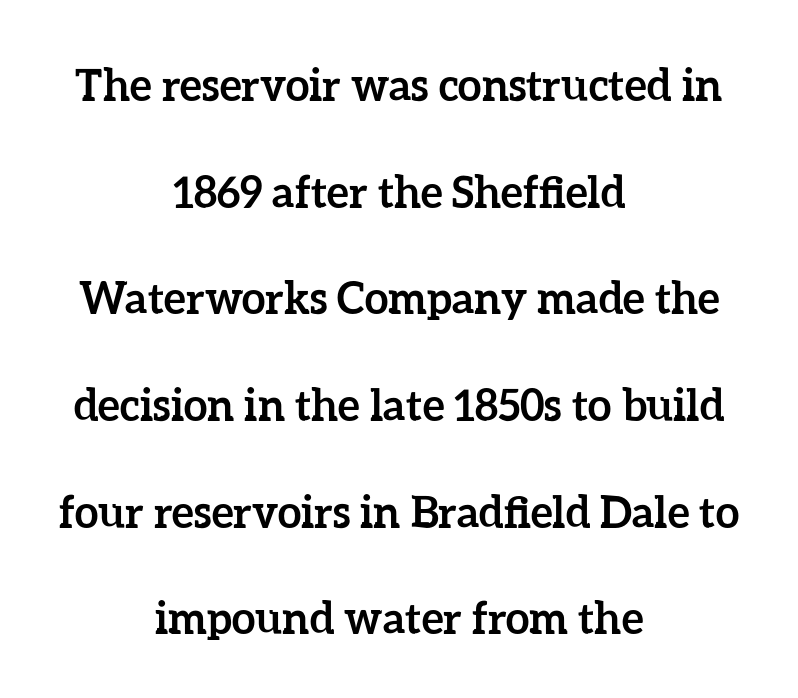
The image shows 43 px semibold type, upright; set centered, loose line spacing (2.48x), normal letter spacing, not underlined; low stroke contrast and a medium x-height.
